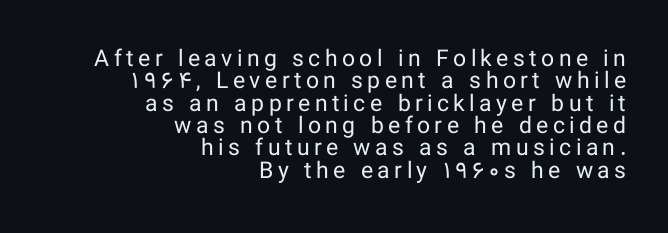
The image shows 23 px text type, upright; set right-aligned, tight line spacing (0.97x), not underlined.
